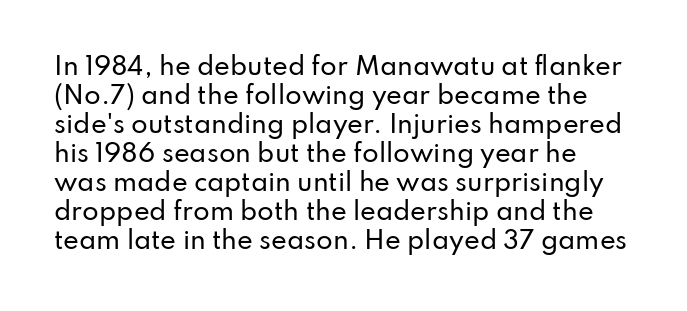
Clear beneath every line of the passage. Tracking value appears to be zero — textbook default spacing. The typography opts for an upright posture over an oblique one.
